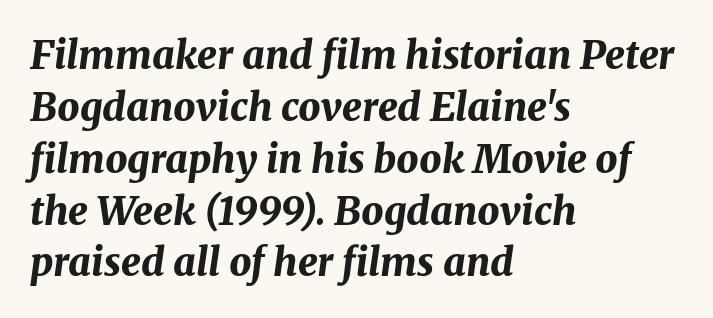
{"italic": "yes", "lean": "right", "slant_degrees": 8, "bold": "yes", "weight": "bold", "width": "normal", "stroke_contrast": "medium", "x_height": "medium", "monospaced": "no", "underline": "no", "align": "left", "line_spacing": "normal", "line_spacing_ratio": 1.33, "letter_spacing": "normal", "letter_spacing_em": 0.0, "glyph_px": 39}
